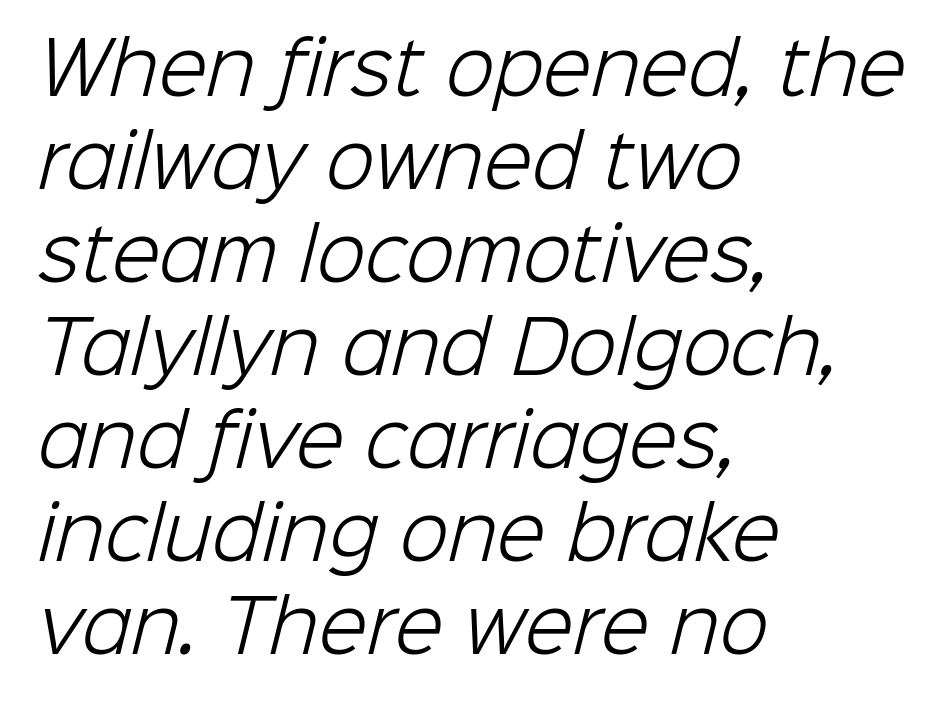
{"serif": "no", "bold": "no", "weight": "light", "width": "normal", "stroke_contrast": "low", "x_height": "medium", "monospaced": "no", "underline": "no", "align": "left", "line_spacing": "normal", "line_spacing_ratio": 1.31, "letter_spacing": "normal", "letter_spacing_em": 0.0, "glyph_px": 71}
